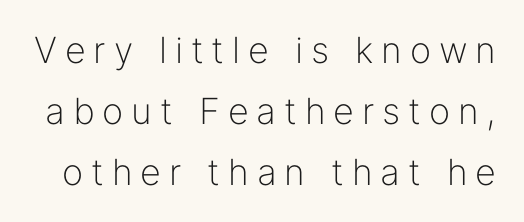
{"serif": "no", "italic": "no", "bold": "no", "weight": "light", "width": "normal", "stroke_contrast": "low", "x_height": "medium", "monospaced": "no", "underline": "no", "line_spacing": "normal", "line_spacing_ratio": 1.69, "letter_spacing": "wide", "letter_spacing_em": 0.22, "glyph_px": 36}
